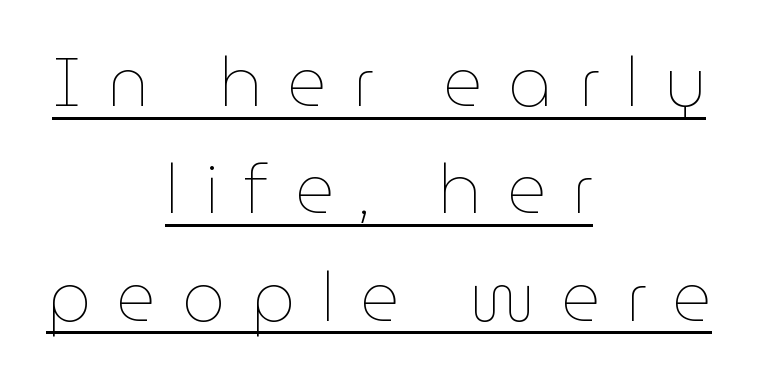
{"italic": "no", "bold": "no", "weight": "thin", "width": "normal", "stroke_contrast": "low", "x_height": "medium", "monospaced": "no", "underline": "yes", "align": "center", "line_spacing": "normal", "line_spacing_ratio": 1.58, "letter_spacing": "wide", "letter_spacing_em": 0.38, "glyph_px": 68}
